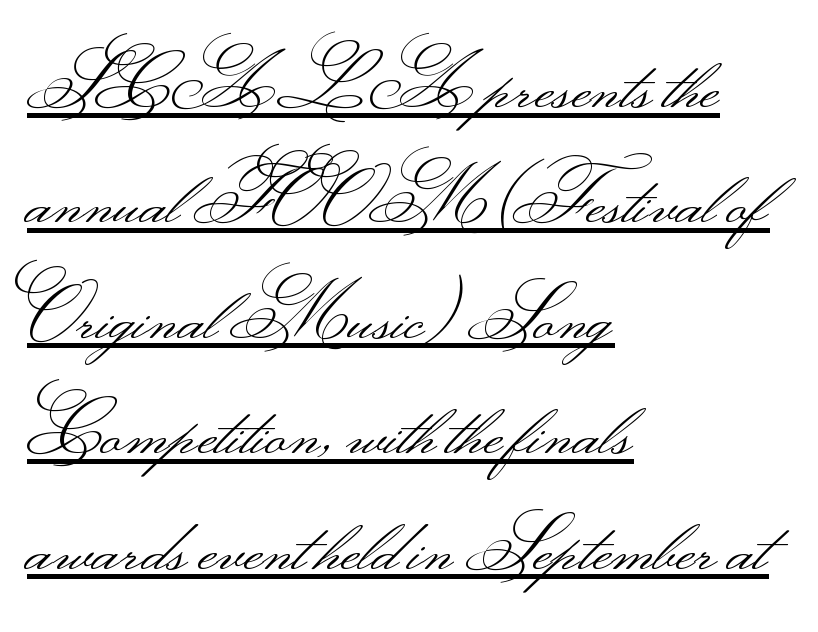
{"serif": "no", "bold": "no", "weight": "light", "width": "wide", "stroke_contrast": "medium", "monospaced": "no", "underline": "yes", "align": "left", "line_spacing": "normal", "line_spacing_ratio": 1.56, "letter_spacing": "normal", "letter_spacing_em": 0.0, "glyph_px": 74}
